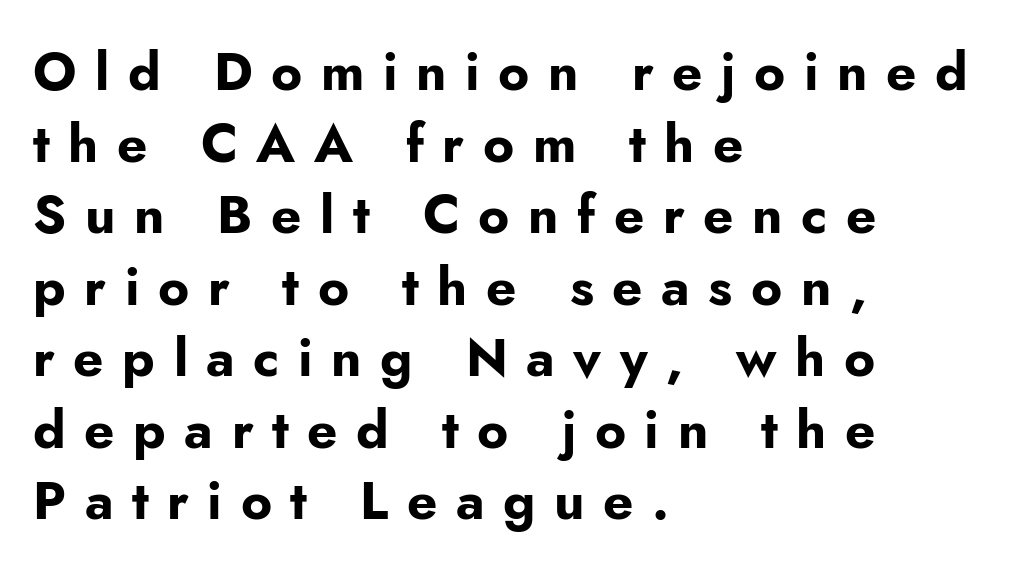
Q: Is the text bold? A: Yes.
Q: Is the text italic (slanted)? A: No, it is upright.
Q: Is the typeface a serif or a sans-serif typeface? A: Sans-serif.
Q: Is the text underlined? A: No.
Q: How is the paragraph aligned? A: Left-aligned.
Q: Is the spacing between letters normal or unusually wide? A: Unusually wide.
Q: Is the spacing between lines tight, normal or loose? A: Normal.
Q: Width (condensed, normal, or wide)? A: Normal.
Q: Stroke contrast? A: Low.
Q: x-height? A: Small.
Q: Monospaced? A: No.
